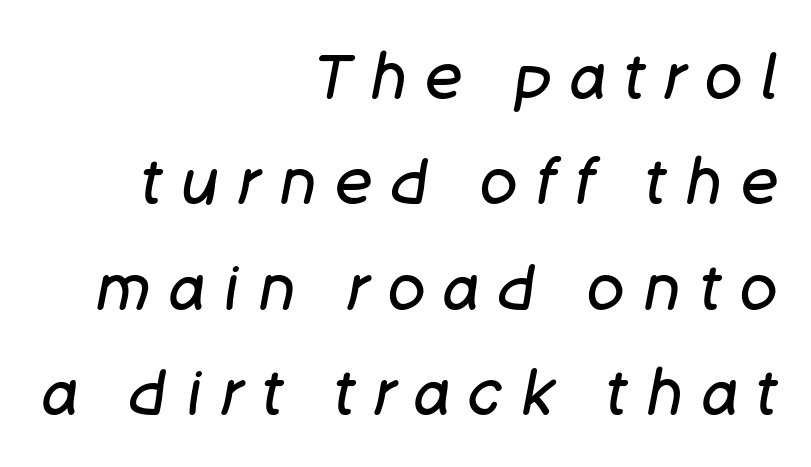
{"italic": "yes", "lean": "right", "slant_degrees": 11, "bold": "no", "weight": "regular", "width": "normal", "stroke_contrast": "low", "x_height": "large", "monospaced": "no", "underline": "no", "align": "right", "line_spacing": "normal", "line_spacing_ratio": 1.7, "letter_spacing": "wide", "letter_spacing_em": 0.31, "glyph_px": 62}
